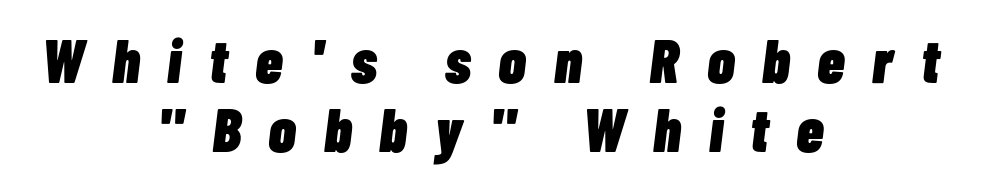
The image shows 62 px heavy, condensed type, italic (leaning right); set centered, tight line spacing (1.11x), unusually wide letter spacing (+0.45 em), not underlined; low stroke contrast and a medium x-height.
